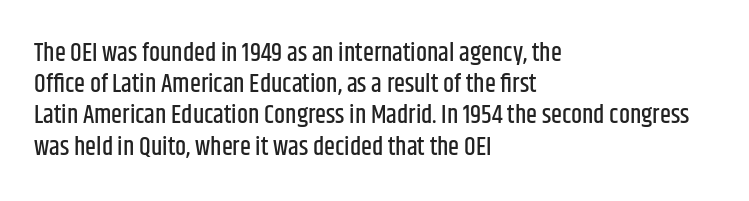
{"italic": "no", "underline": "no", "align": "left", "line_spacing": "normal", "line_spacing_ratio": 1.25, "letter_spacing": "normal", "letter_spacing_em": 0.0, "glyph_px": 25}
